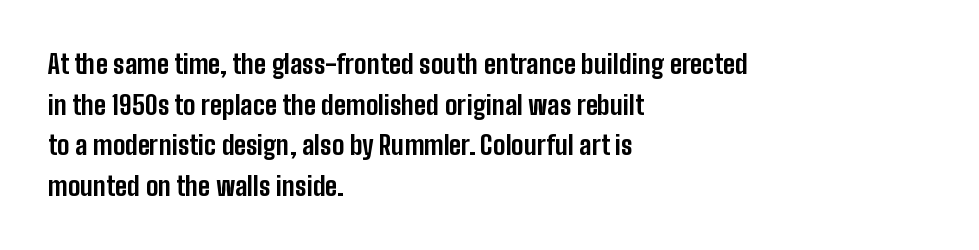
Q: Is the text bold? A: Yes.
Q: Is the text italic (slanted)? A: No, it is upright.
Q: Is the text underlined? A: No.
Q: How is the paragraph aligned? A: Left-aligned.
Q: Is the spacing between letters normal or unusually wide? A: Normal.
Q: Is the spacing between lines tight, normal or loose? A: Normal.
